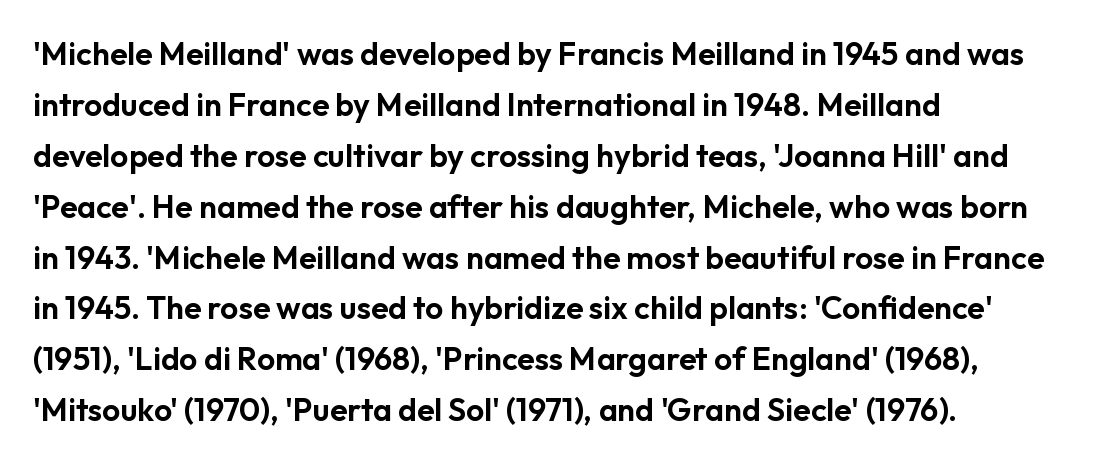
Q: Is the text italic (slanted)? A: No, it is upright.
Q: Is the typeface a serif or a sans-serif typeface? A: Sans-serif.
Q: Is the text underlined? A: No.
Q: How is the paragraph aligned? A: Left-aligned.
Q: Is the spacing between letters normal or unusually wide? A: Normal.
Q: Is the spacing between lines tight, normal or loose? A: Normal.
Q: Width (condensed, normal, or wide)? A: Normal.
Q: Stroke contrast? A: Low.
Q: x-height? A: Medium.
Q: Monospaced? A: No.
